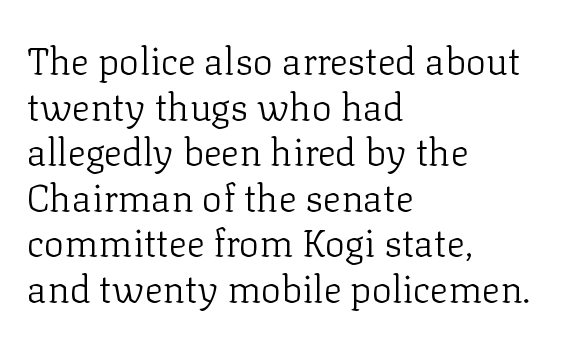
The image shows 38 px light serif type, upright; set left-aligned, line spacing 1.2x, normal letter spacing, not underlined; low stroke contrast and a medium x-height.
